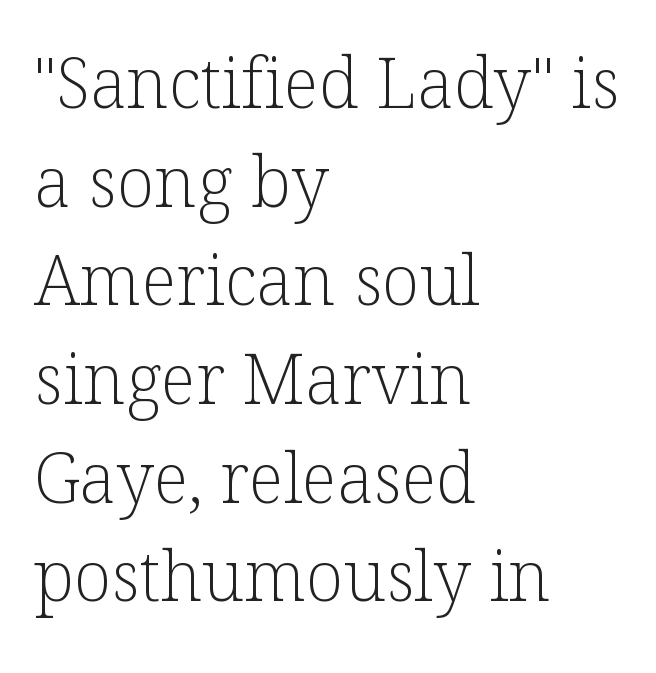
Q: Is the text bold? A: No.
Q: Is the text italic (slanted)? A: No, it is upright.
Q: Is the typeface a serif or a sans-serif typeface? A: Serif.
Q: Is the text underlined? A: No.
Q: How is the paragraph aligned? A: Left-aligned.
Q: Is the spacing between letters normal or unusually wide? A: Normal.
Q: Is the spacing between lines tight, normal or loose? A: Normal.
Q: Width (condensed, normal, or wide)? A: Normal.
Q: Stroke contrast? A: Low.
Q: x-height? A: Medium.
Q: Monospaced? A: No.
